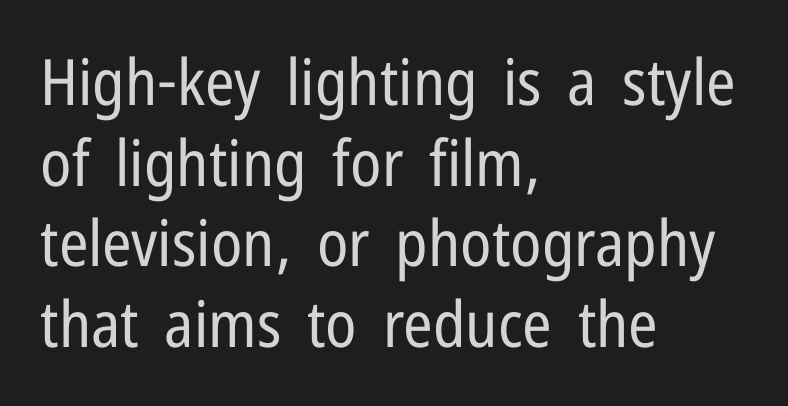
This sample keeps an unexceptional amount of space between lines. Standard letterfit; no display-style spreading of the glyphs. Heaviness? Minimal to ordinary, like unemphasized prose. A typesetter would mark this as roman, not italic. Decoration check: the copy has no underline. Is this a sans? Yes — the strokes have no serifs.
